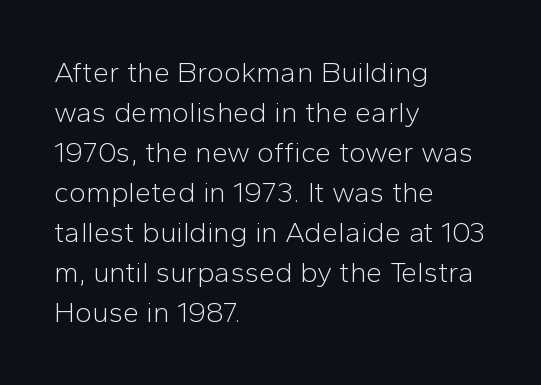
The image shows 29 px light sans-serif type, upright; set left-aligned, normal line spacing (1.38x), normal letter spacing, not underlined; low stroke contrast and a medium x-height.
